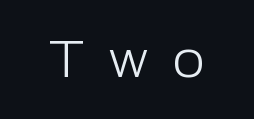
Think of a printed novel: that variable character pitch is what you see here. The passage shown is not bold in any degree. Tracking here is generous; glyphs stand well apart from one another. Are there feet on the stems? There aren't — it's a sans. The area under the type is left untouched. It's the straight-up-and-down kind of type.
